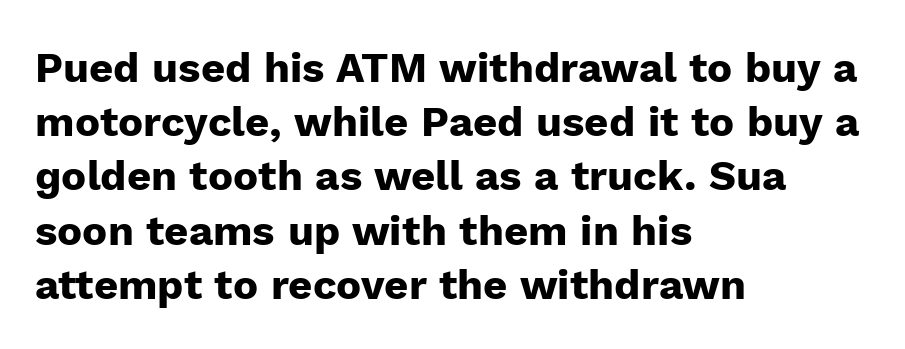
The block of text has a typical density, with ordinary space between rows. What kind of face is this? One without serifs — a sans. Each row of text sits above clean, open space. The rendering uses a bold face; every stroke is thick and dark. This rendering leaves character spacing at its baseline value. This rendering uses left alignment, leaving the right contour irregular.
